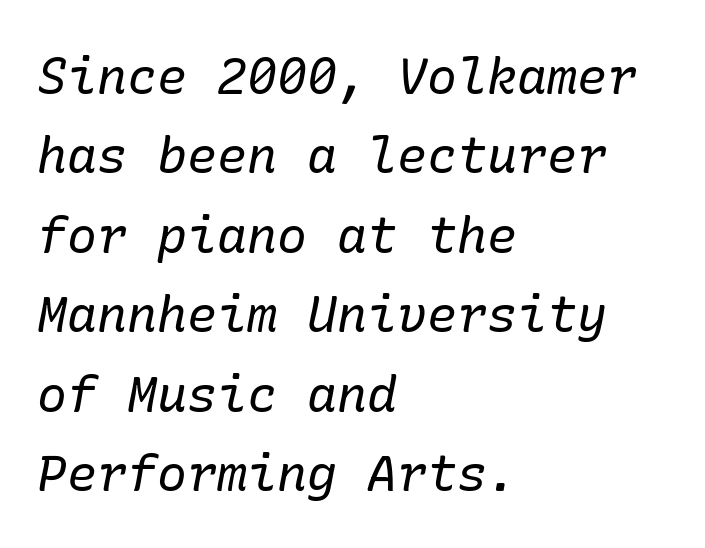
{"italic": "yes", "lean": "right", "slant_degrees": 10, "bold": "no", "weight": "regular", "width": "normal", "stroke_contrast": "low", "x_height": "medium", "underline": "no", "align": "left", "line_spacing": "normal", "line_spacing_ratio": 1.59, "letter_spacing": "normal", "letter_spacing_em": 0.0, "glyph_px": 50}
